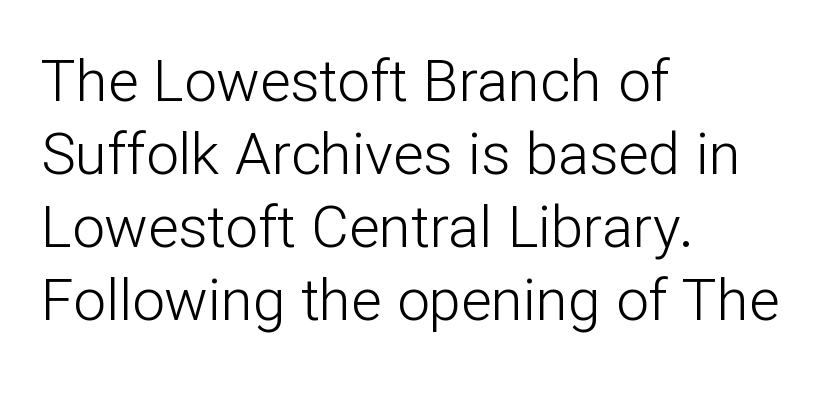
Q: Is the text bold? A: No.
Q: Is the text italic (slanted)? A: No, it is upright.
Q: Is the typeface a serif or a sans-serif typeface? A: Sans-serif.
Q: Is the text underlined? A: No.
Q: How is the paragraph aligned? A: Left-aligned.
Q: Is the spacing between letters normal or unusually wide? A: Normal.
Q: Is the spacing between lines tight, normal or loose? A: Normal.
Q: Width (condensed, normal, or wide)? A: Normal.
Q: Stroke contrast? A: Low.
Q: x-height? A: Medium.
Q: Monospaced? A: No.
